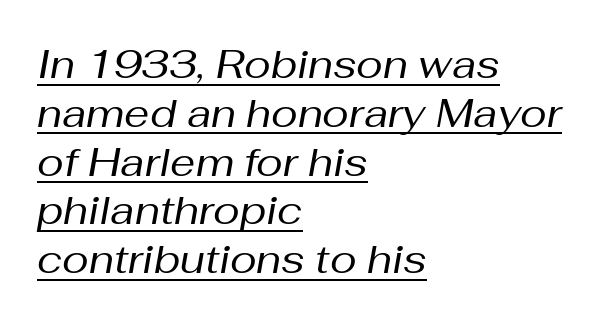
{"italic": "yes", "lean": "right", "slant_degrees": 10, "bold": "no", "weight": "regular", "width": "normal", "stroke_contrast": "medium", "x_height": "medium", "monospaced": "no", "underline": "yes", "align": "left", "line_spacing_ratio": 1.22, "letter_spacing": "normal", "letter_spacing_em": 0.0, "glyph_px": 40}
